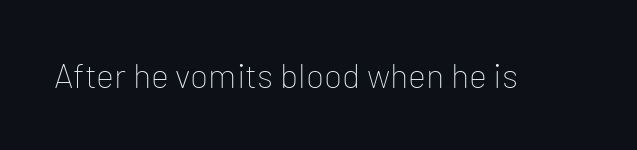
The image shows 34 px thin sans-serif type, upright; set normal letter spacing, not underlined; low stroke contrast and a medium x-height.
